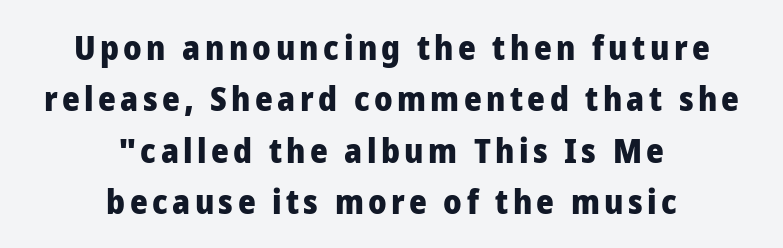
These lines are composed in type without serifs. How heavy is the stroke? Heavy — this is a bold. Posture: straight, roman, zero tilt. Spacing verdict: proportional, widths tailored to each character. Reading down the column, the eye jumps a familiar distance to each next line. Clear beneath every line of the passage.
